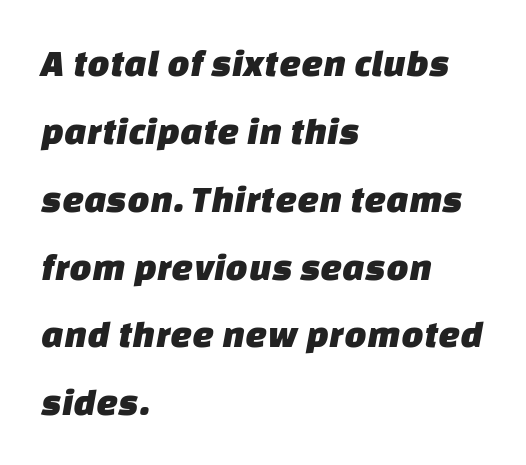
The compositor pushed each line to the left boundary. This rendering features lettering with no underline. The gaps between neighbouring characters are ordinary and unremarkable. Think of a printed novel: that variable character pitch is what you see here. Nope, no serifs anywhere on these letters.
